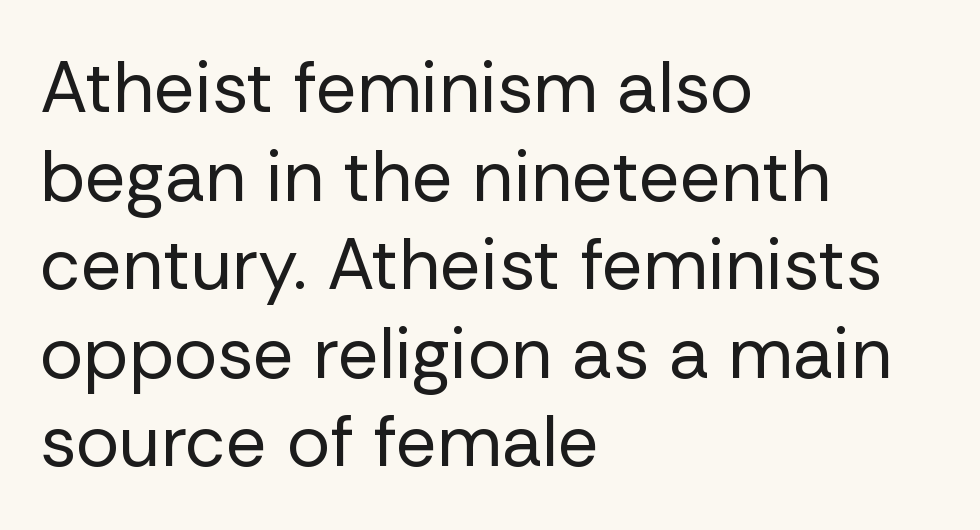
Q: Is the text bold? A: No.
Q: Is the text italic (slanted)? A: No, it is upright.
Q: Is the typeface a serif or a sans-serif typeface? A: Sans-serif.
Q: Is the text underlined? A: No.
Q: How is the paragraph aligned? A: Left-aligned.
Q: Is the spacing between letters normal or unusually wide? A: Normal.
Q: Width (condensed, normal, or wide)? A: Normal.
Q: Stroke contrast? A: Low.
Q: x-height? A: Medium.
Q: Monospaced? A: No.
